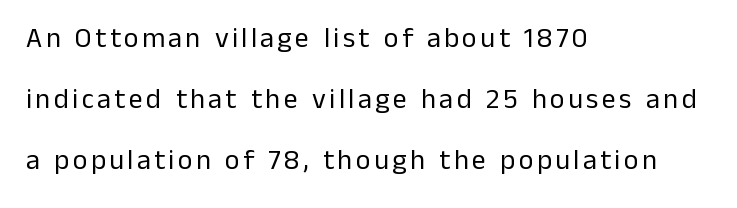
Q: Is the text bold? A: No.
Q: Is the text italic (slanted)? A: No, it is upright.
Q: Is the typeface a serif or a sans-serif typeface? A: Sans-serif.
Q: Is the text underlined? A: No.
Q: How is the paragraph aligned? A: Left-aligned.
Q: Is the spacing between lines tight, normal or loose? A: Loose.
Q: Width (condensed, normal, or wide)? A: Normal.
Q: Stroke contrast? A: Low.
Q: x-height? A: Medium.
Q: Monospaced? A: No.
